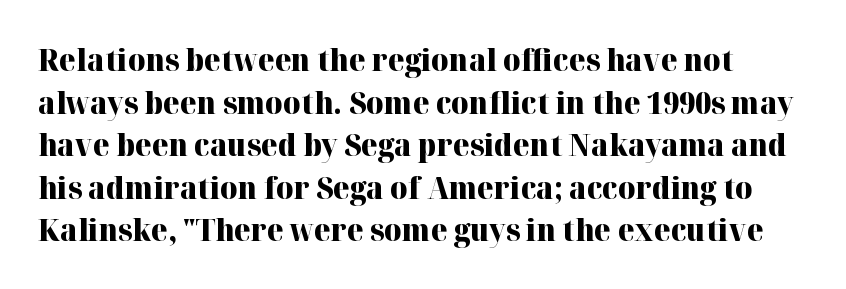
The image shows 30 px heavy serif type, upright; set normal line spacing (1.42x), normal letter spacing, not underlined; high stroke contrast and a medium x-height.
